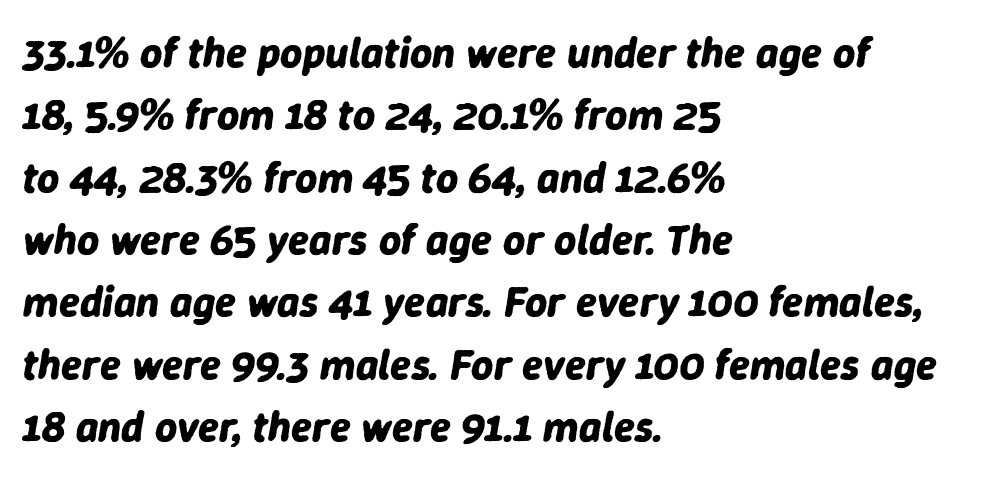
The image shows 43 px bold type, italic (leaning right); set left-aligned, normal line spacing (1.45x), normal letter spacing, not underlined; low stroke contrast and a medium x-height.
